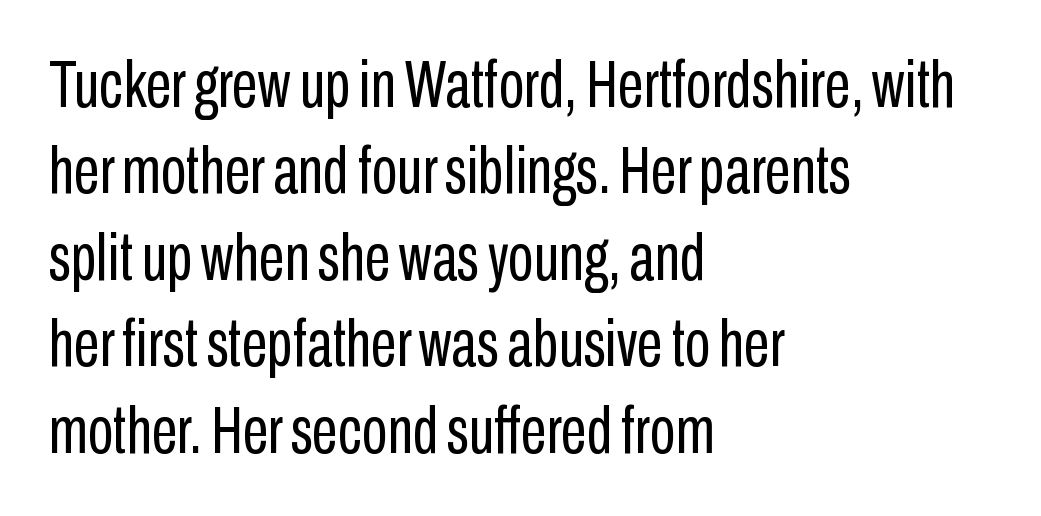
Q: Is the text bold? A: No.
Q: Is the text italic (slanted)? A: No, it is upright.
Q: Is the typeface a serif or a sans-serif typeface? A: Sans-serif.
Q: Is the text underlined? A: No.
Q: How is the paragraph aligned? A: Left-aligned.
Q: Is the spacing between letters normal or unusually wide? A: Normal.
Q: Is the spacing between lines tight, normal or loose? A: Normal.
Q: Width (condensed, normal, or wide)? A: Condensed.
Q: Stroke contrast? A: Low.
Q: x-height? A: Medium.
Q: Monospaced? A: No.
